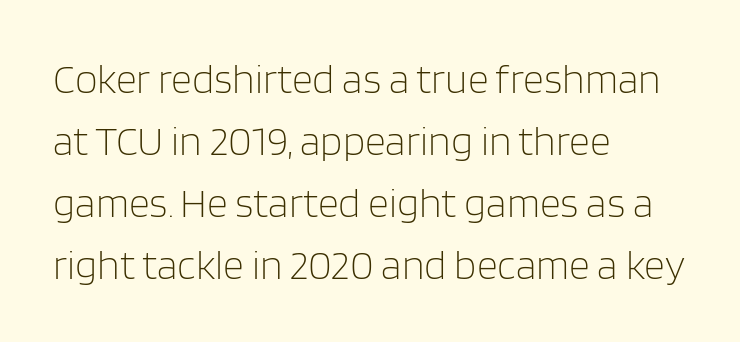
The image shows 41 px light sans-serif type, upright; set left-aligned, normal line spacing (1.51x), normal letter spacing, not underlined; low stroke contrast and a large x-height.
